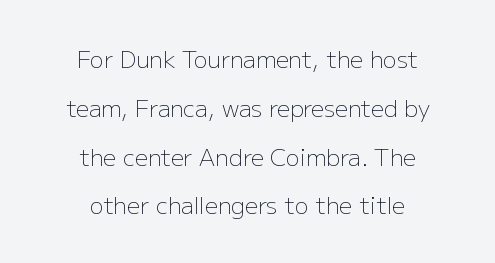
The image shows 23 px text type, upright; set centered, loose line spacing (2.12x), normal letter spacing, not underlined.
